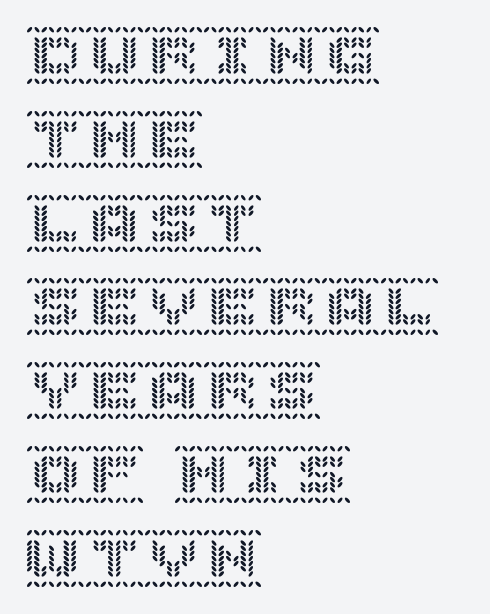
The image shows 59 px text type, upright; set left-aligned, normal line spacing (1.42x), normal letter spacing, not underlined; a large x-height.
